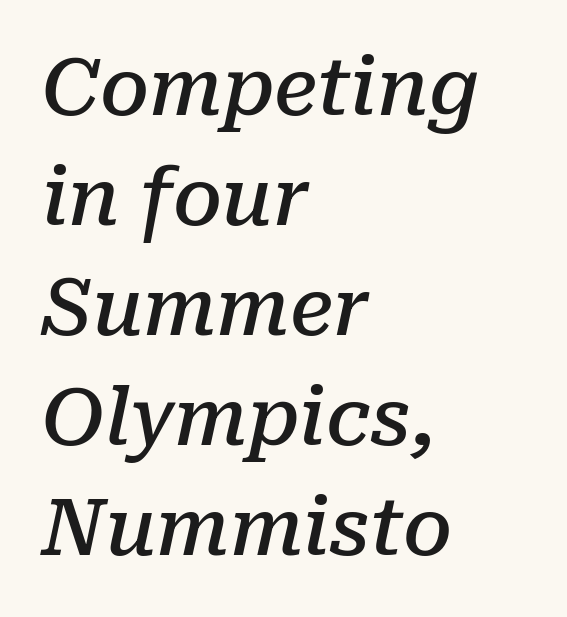
{"serif": "yes", "italic": "yes", "lean": "right", "slant_degrees": 10, "bold": "semi", "weight": "semibold", "width": "normal", "stroke_contrast": "low", "x_height": "medium", "monospaced": "no", "underline": "no", "align": "left", "line_spacing": "normal", "line_spacing_ratio": 1.41, "letter_spacing": "normal", "letter_spacing_em": 0.0, "glyph_px": 78}
